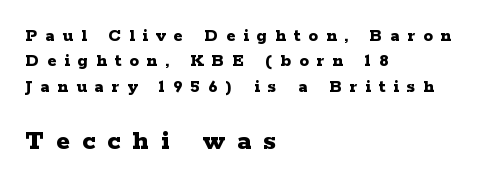
Q: Is the text bold? A: Yes.
Q: Is the text italic (slanted)? A: No, it is upright.
Q: Is the typeface a serif or a sans-serif typeface? A: Serif.
Q: Is the text underlined? A: No.
Q: How is the paragraph aligned? A: Left-aligned.
Q: Is the spacing between letters normal or unusually wide? A: Unusually wide.
Q: Is the spacing between lines tight, normal or loose? A: Normal.
Q: Which block of text is set in a larger size, the first (top) or the second (bottom)? A: The second (bottom) one.
Q: Width (condensed, normal, or wide)? A: Wide.
Q: Stroke contrast? A: Low.
Q: x-height? A: Medium.
Q: Monospaced? A: No.
